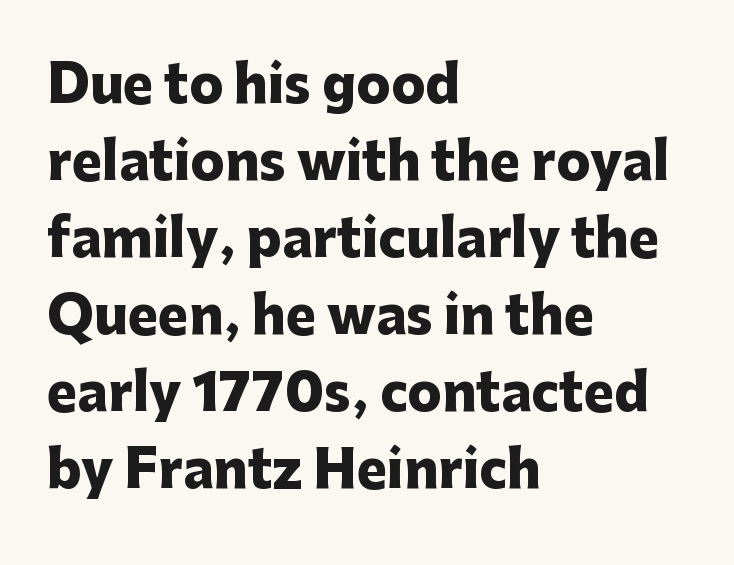
These lines are rendered in a variable-pitch font. Line beginnings align vertically; line endings do not. This is sans-serif lettering, the kind often seen on screens and signage. Italic: no, the glyphs are upright roman.
